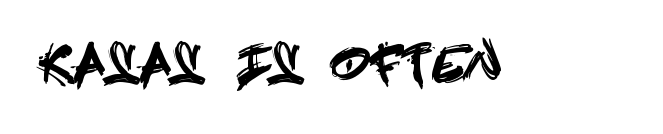
Observe the absence of serifs on each vertical stroke in this sample. Plain, unruled lines of type.
